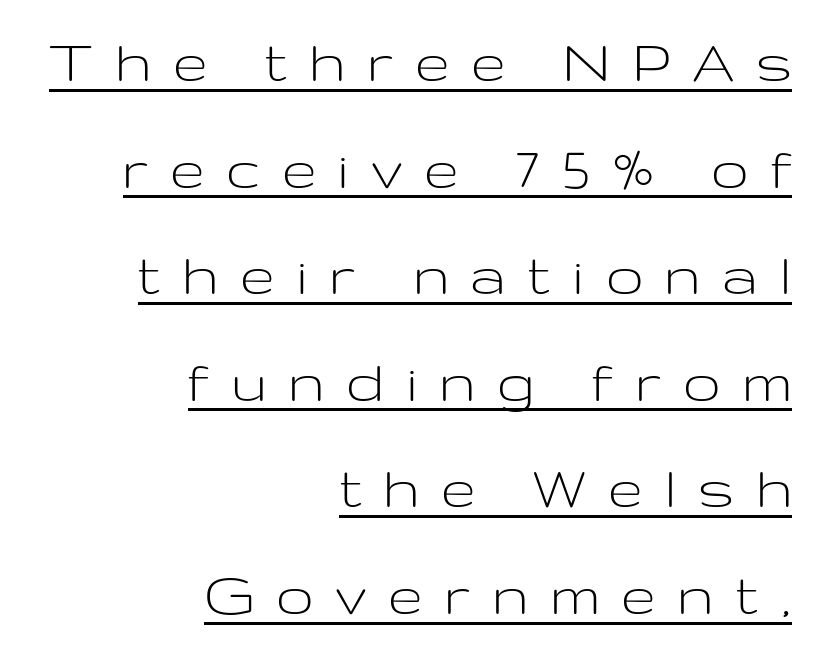
The rag falls on the left side of this text block. Tall strokes in this sample are plumb rather than angled. Stems and bowls with no extra thickness — not bold. Nope, no serifs anywhere on these letters. The letters advance in unequal steps, a hallmark of proportional type.
